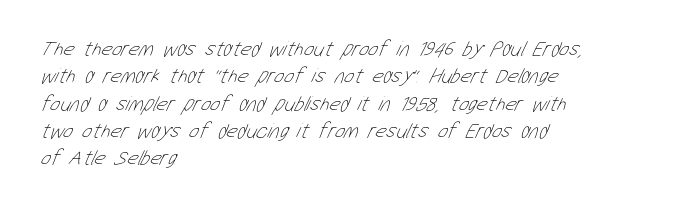
Is there much room between lines? A standard amount, neither cramped nor airy. You could call the tracking neutral — neither tight nor loose. The typesetter chose a ragged-right arrangement here. Only glyphs here, with clear space below each row. The weight would be labelled regular, book, light, or lighter still.
